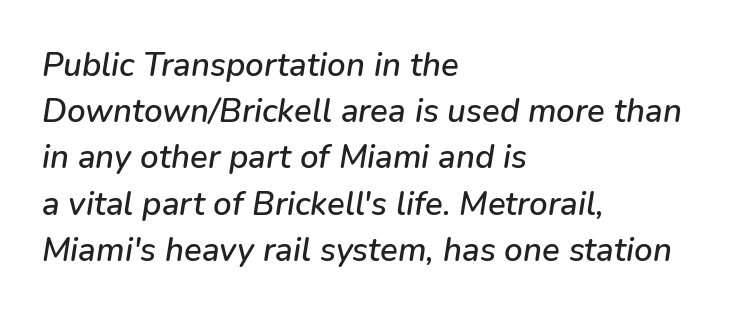
The image shows 33 px text type, italic (leaning right); set left-aligned, normal line spacing (1.4x), normal letter spacing, not underlined; low stroke contrast and a medium x-height.
